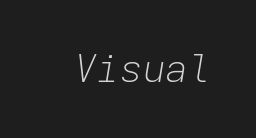
Q: Is the text bold? A: No.
Q: Is the text italic (slanted)? A: Yes, it leans right by about 9 degrees.
Q: Is the text underlined? A: No.
Q: Is the spacing between letters normal or unusually wide? A: Normal.
Q: Width (condensed, normal, or wide)? A: Normal.
Q: Stroke contrast? A: Low.
Q: x-height? A: Medium.
Q: Monospaced? A: Yes.
